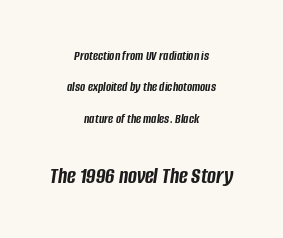
Which margin do the lines hug? Neither — every line sits in the middle. Standard letterfit; no display-style spreading of the glyphs. Bigger letters appear in the bottom chunk; the top chunk is reduced. Pretty heavy lettering here — definitely bold. Baseline-to-baseline distance is far greater than the letter height.
